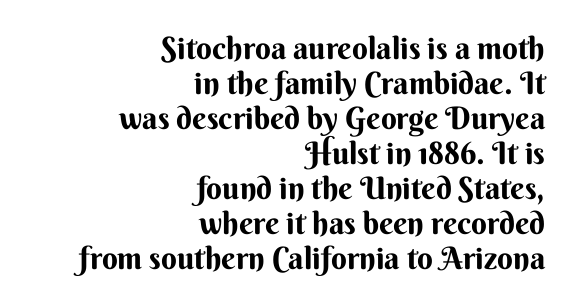
Q: Is the text bold? A: Yes.
Q: Is the text italic (slanted)? A: No, it is upright.
Q: Is the typeface a serif or a sans-serif typeface? A: Sans-serif.
Q: Is the text underlined? A: No.
Q: How is the paragraph aligned? A: Right-aligned.
Q: Is the spacing between letters normal or unusually wide? A: Normal.
Q: Is the spacing between lines tight, normal or loose? A: Tight.
Q: Width (condensed, normal, or wide)? A: Normal.
Q: Stroke contrast? A: Medium.
Q: x-height? A: Small.
Q: Monospaced? A: No.
